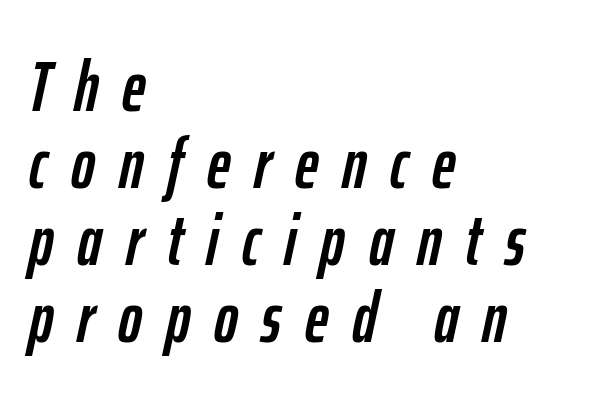
Q: Is the text italic (slanted)? A: Yes, it leans right by about 12 degrees.
Q: Is the text underlined? A: No.
Q: How is the paragraph aligned? A: Left-aligned.
Q: Is the spacing between letters normal or unusually wide? A: Unusually wide.
Q: Is the spacing between lines tight, normal or loose? A: Tight.
Q: Width (condensed, normal, or wide)? A: Condensed.
Q: Stroke contrast? A: Low.
Q: x-height? A: Medium.
Q: Monospaced? A: No.
